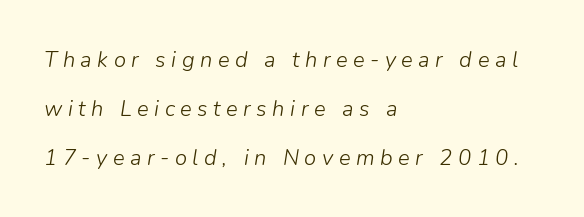
The image shows 22 px text type, italic (leaning right); set left-aligned, loose line spacing (2.22x), unusually wide letter spacing (+0.25 em), not underlined.
